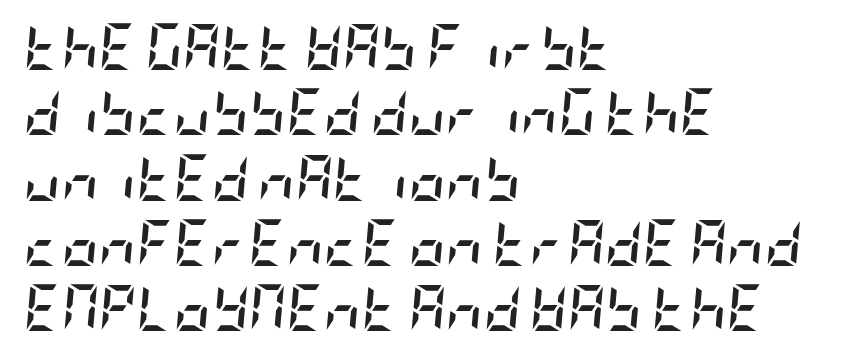
Q: Is the text bold? A: Yes.
Q: Is the text italic (slanted)? A: Yes, it leans right by about 5 degrees.
Q: Is the text underlined? A: No.
Q: How is the paragraph aligned? A: Left-aligned.
Q: Is the spacing between letters normal or unusually wide? A: Normal.
Q: Is the spacing between lines tight, normal or loose? A: Normal.
Q: Width (condensed, normal, or wide)? A: Condensed.
Q: Stroke contrast? A: Low.
Q: x-height? A: Large.
